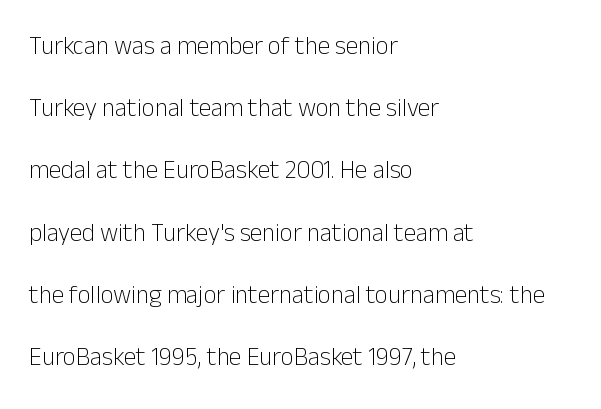
Q: Is the text bold? A: No.
Q: Is the text italic (slanted)? A: No, it is upright.
Q: Is the text underlined? A: No.
Q: How is the paragraph aligned? A: Left-aligned.
Q: Is the spacing between letters normal or unusually wide? A: Normal.
Q: Is the spacing between lines tight, normal or loose? A: Loose.
